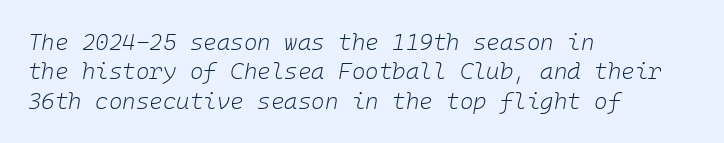
Q: Is the text bold? A: No.
Q: Is the text italic (slanted)? A: Yes, it leans right by about 10 degrees.
Q: Is the text underlined? A: No.
Q: How is the paragraph aligned? A: Left-aligned.
Q: Is the spacing between letters normal or unusually wide? A: Normal.
Q: Is the spacing between lines tight, normal or loose? A: Normal.
